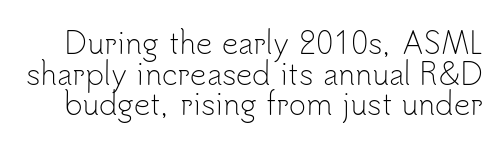
The image shows 29 px light sans-serif type, upright; set tight line spacing (1.06x), normal letter spacing, not underlined; low stroke contrast and a small x-height.
